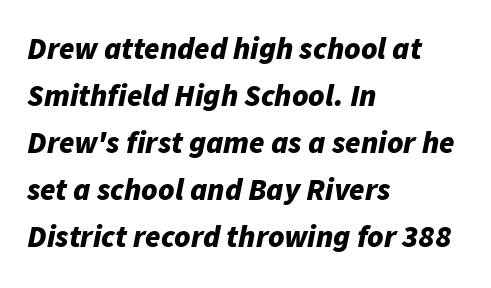
{"italic": "yes", "lean": "right", "slant_degrees": 11, "bold": "yes", "weight": "bold", "width": "normal", "stroke_contrast": "low", "x_height": "medium", "monospaced": "no", "underline": "no", "align": "left", "line_spacing": "normal", "line_spacing_ratio": 1.52, "letter_spacing": "normal", "letter_spacing_em": 0.0, "glyph_px": 31}
